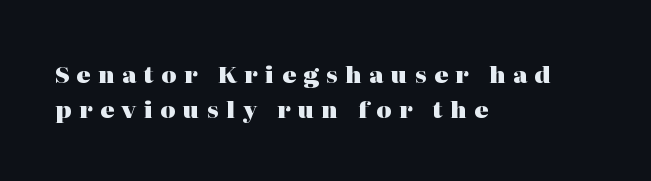
The image shows 23 px bold type, upright; set left-aligned, normal line spacing (1.51x), unusually wide letter spacing (+0.33 em), not underlined.
